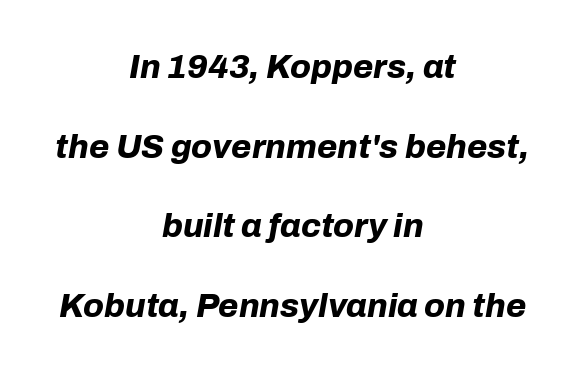
{"italic": "yes", "lean": "right", "slant_degrees": 10, "bold": "yes", "weight": "bold", "width": "normal", "stroke_contrast": "low", "x_height": "medium", "monospaced": "no", "underline": "no", "align": "center", "line_spacing": "loose", "line_spacing_ratio": 2.41, "letter_spacing": "normal", "letter_spacing_em": 0.0, "glyph_px": 33}
